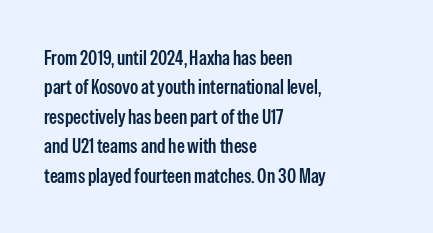
Q: Is the text italic (slanted)? A: No, it is upright.
Q: Is the text underlined? A: No.
Q: How is the paragraph aligned? A: Left-aligned.
Q: Is the spacing between letters normal or unusually wide? A: Normal.
Q: Is the spacing between lines tight, normal or loose? A: Normal.
